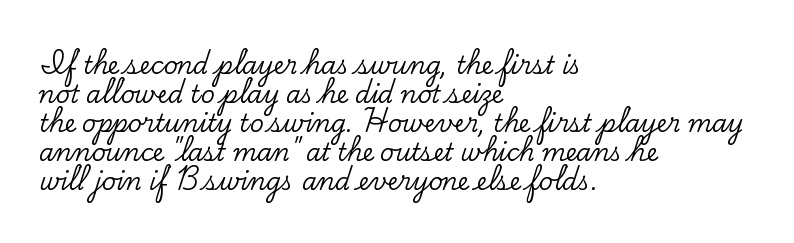
{"underline": "no", "align": "left", "line_spacing_ratio": 1.21, "letter_spacing": "normal", "letter_spacing_em": 0.0, "glyph_px": 24}
